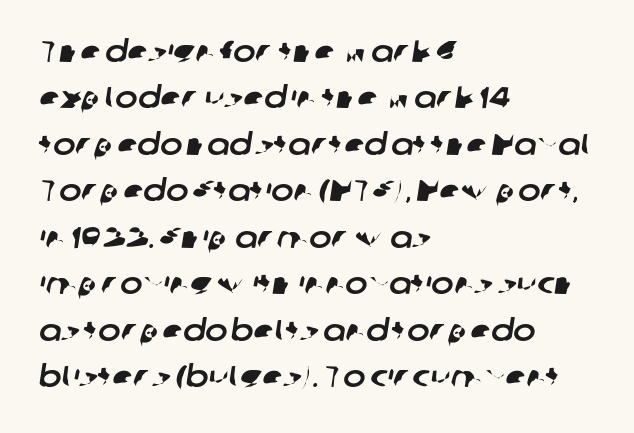
Short note: letters normally spaced. Clear beneath every line of the passage. Here the designer chose a conventional face with non-uniform glyph widths. The rag falls on the right side of this text block. The passage shown is typeset with a sans-serif family. The line-height multiplier appears to be the usual default.
